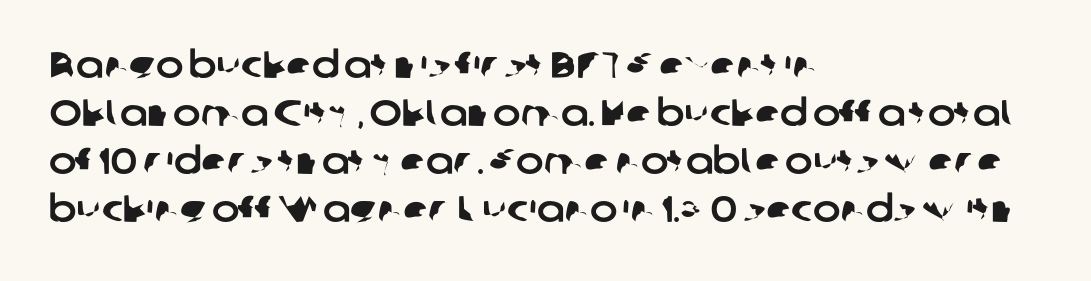
{"serif": "no", "width": "normal", "stroke_contrast": "low", "x_height": "medium", "monospaced": "no", "underline": "no", "align": "left", "line_spacing": "normal", "line_spacing_ratio": 1.3, "letter_spacing": "normal", "letter_spacing_em": 0.0, "glyph_px": 37}
